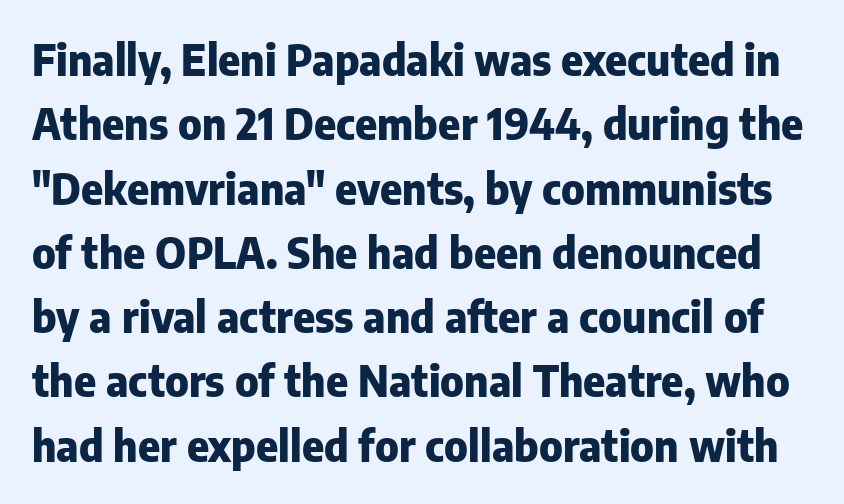
{"serif": "no", "italic": "no", "bold": "yes", "weight": "heavy", "width": "normal", "stroke_contrast": "low", "x_height": "medium", "monospaced": "no", "underline": "no", "line_spacing": "normal", "line_spacing_ratio": 1.53, "letter_spacing": "normal", "letter_spacing_em": 0.0, "glyph_px": 42}
